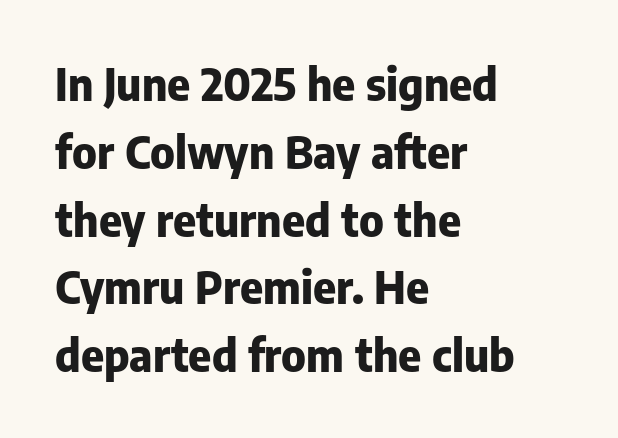
{"serif": "no", "italic": "no", "bold": "yes", "weight": "heavy", "width": "normal", "stroke_contrast": "low", "x_height": "medium", "monospaced": "no", "underline": "no", "align": "left", "line_spacing": "normal", "line_spacing_ratio": 1.54, "letter_spacing": "normal", "letter_spacing_em": 0.0, "glyph_px": 44}
